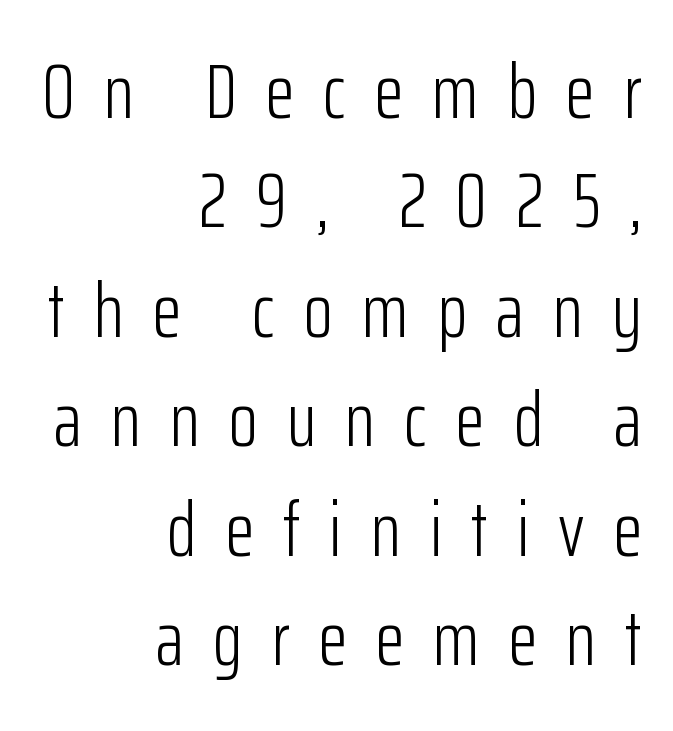
{"serif": "no", "italic": "no", "bold": "no", "weight": "light", "width": "condensed", "stroke_contrast": "low", "x_height": "medium", "monospaced": "no", "underline": "no", "align": "right", "line_spacing": "normal", "line_spacing_ratio": 1.44, "letter_spacing": "wide", "letter_spacing_em": 0.38, "glyph_px": 76}
